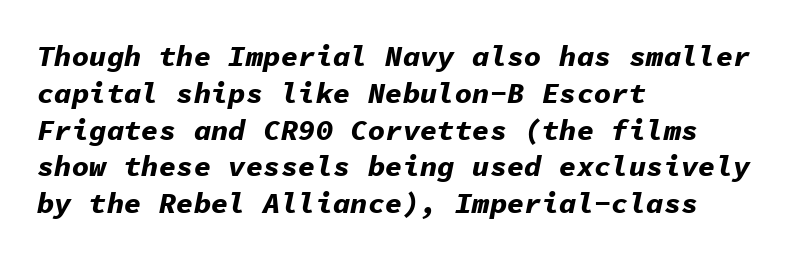
The typesetter chose a ragged-right arrangement here. In terms of letterspacing, this is plain default setting. Every character sits at an angle, as italics do. Check under the words: just untouched page.
